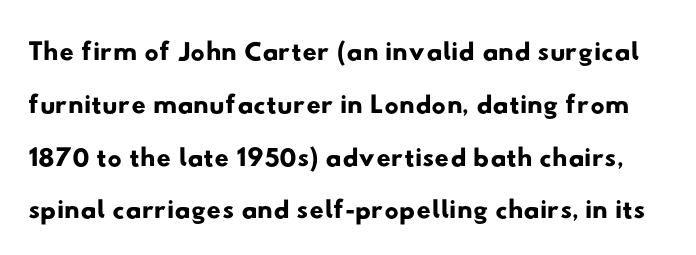
The image shows 40 px wide sans-serif type; set normal line spacing (1.32x), normal letter spacing, not underlined; low stroke contrast and a small x-height.
